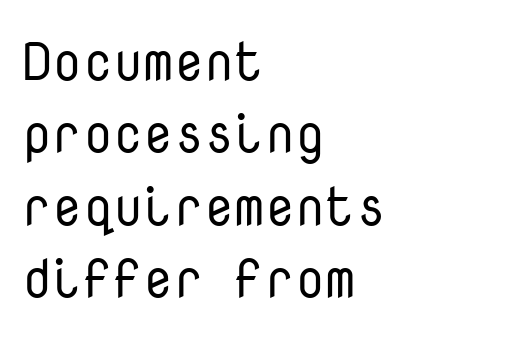
The image shows 54 px regular-weight sans-serif type, upright, monospaced; set left-aligned, normal line spacing (1.34x), normal letter spacing, not underlined; low stroke contrast and a medium x-height.
